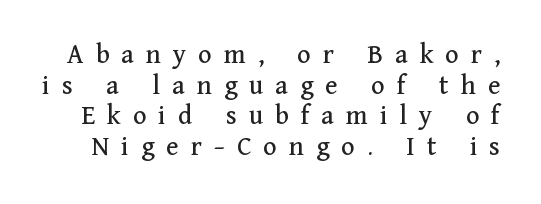
Q: Is the text italic (slanted)? A: No, it is upright.
Q: Is the typeface a serif or a sans-serif typeface? A: Serif.
Q: Is the text underlined? A: No.
Q: Is the spacing between letters normal or unusually wide? A: Unusually wide.
Q: Is the spacing between lines tight, normal or loose? A: Tight.
Q: Width (condensed, normal, or wide)? A: Normal.
Q: Stroke contrast? A: Medium.
Q: x-height? A: Medium.
Q: Monospaced? A: No.
